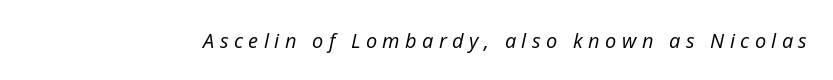
Check under the words: just untouched page. The line texture is sparse and dotted thanks to wide tracking. Bold? No — there's no thickening of the strokes. Does the lettering tilt? It does — this is italic.
